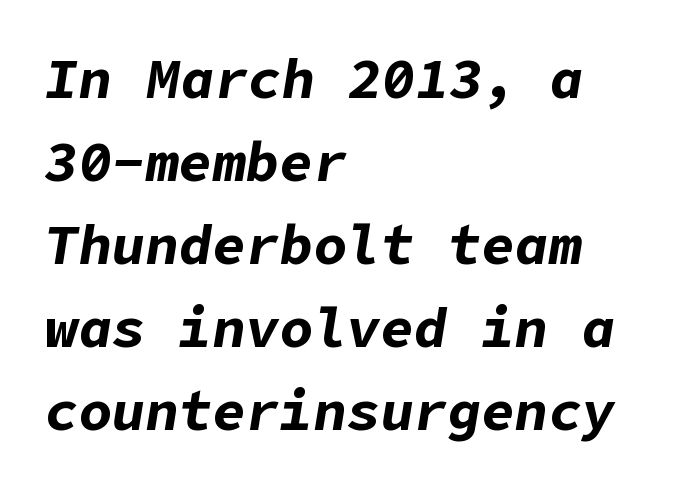
Look at the stroke-to-counter ratio: heavy, a bold. Where is the straight margin? On the left. The rendering keeps characters at their native spacing. Underline: absent. Quick note: interline space is typical. The rendering applies a slant to the glyphs.
